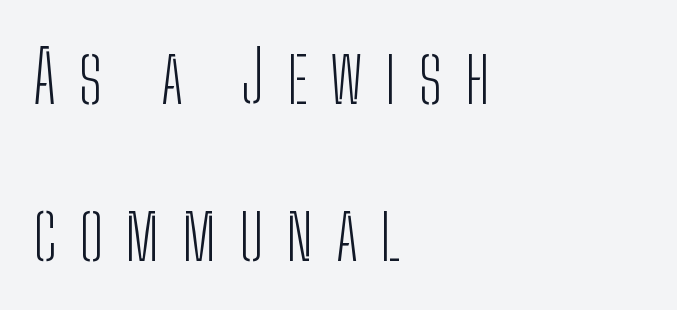
The text was rendered using a sans face with plain stroke endings. Horizontal alignment here is leftward, the default for most running prose. Notice how the stems are strictly vertical — no italics here. How would I describe the line gaps? Wide and relaxed.
